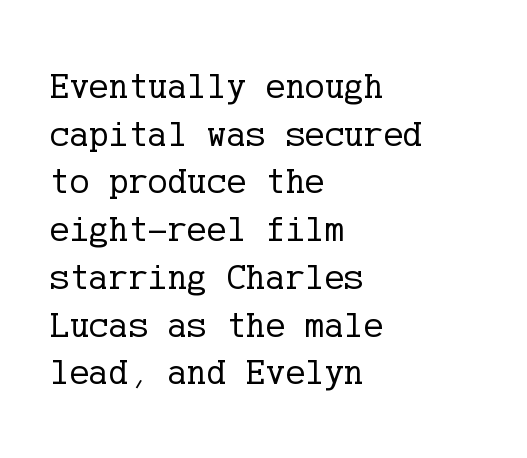
The image shows 37 px regular-weight serif type, upright; set left-aligned, normal line spacing (1.29x), normal letter spacing, not underlined; low stroke contrast and a medium x-height.
